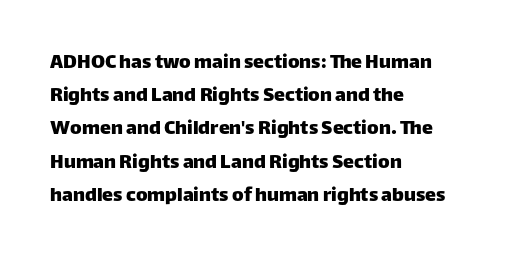
Q: Is the text italic (slanted)? A: No, it is upright.
Q: Is the text underlined? A: No.
Q: How is the paragraph aligned? A: Left-aligned.
Q: Is the spacing between letters normal or unusually wide? A: Normal.
Q: Is the spacing between lines tight, normal or loose? A: Normal.
